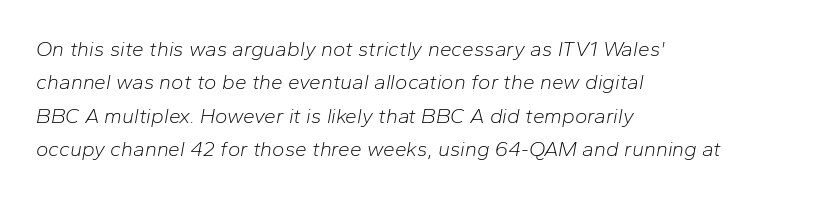
Q: Is the text bold? A: No.
Q: Is the text italic (slanted)? A: Yes, it leans right by about 10 degrees.
Q: Is the text underlined? A: No.
Q: How is the paragraph aligned? A: Left-aligned.
Q: Is the spacing between letters normal or unusually wide? A: Normal.
Q: Is the spacing between lines tight, normal or loose? A: Normal.
